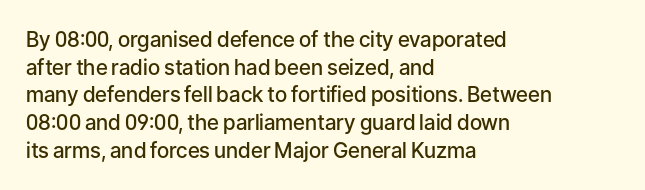
Q: Is the text bold? A: Semi-bold.
Q: Is the text italic (slanted)? A: No, it is upright.
Q: Is the text underlined? A: No.
Q: How is the paragraph aligned? A: Left-aligned.
Q: Is the spacing between letters normal or unusually wide? A: Normal.
Q: Is the spacing between lines tight, normal or loose? A: Normal.
